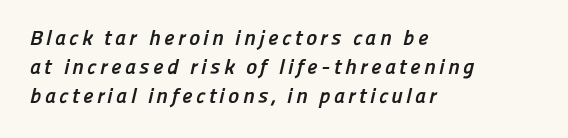
Q: Is the text bold? A: Yes.
Q: Is the text underlined? A: No.
Q: How is the paragraph aligned? A: Left-aligned.
Q: Is the spacing between lines tight, normal or loose? A: Normal.
